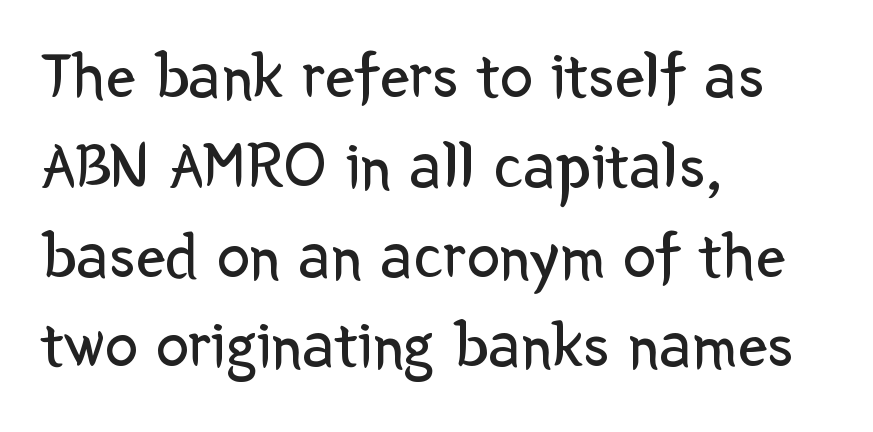
{"serif": "no", "italic": "no", "bold": "no", "weight": "regular", "width": "normal", "stroke_contrast": "low", "x_height": "medium", "monospaced": "no", "underline": "no", "align": "left", "line_spacing": "normal", "line_spacing_ratio": 1.36, "letter_spacing": "normal", "letter_spacing_em": 0.0, "glyph_px": 66}
